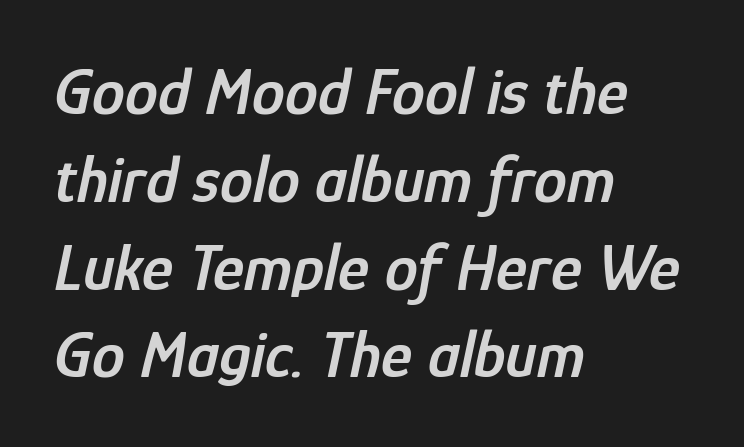
Q: Is the text bold? A: Semi-bold.
Q: Is the text italic (slanted)? A: Yes, it leans right by about 12 degrees.
Q: Is the text underlined? A: No.
Q: How is the paragraph aligned? A: Left-aligned.
Q: Is the spacing between letters normal or unusually wide? A: Normal.
Q: Is the spacing between lines tight, normal or loose? A: Normal.
Q: Width (condensed, normal, or wide)? A: Condensed.
Q: Stroke contrast? A: Low.
Q: x-height? A: Medium.
Q: Monospaced? A: No.
